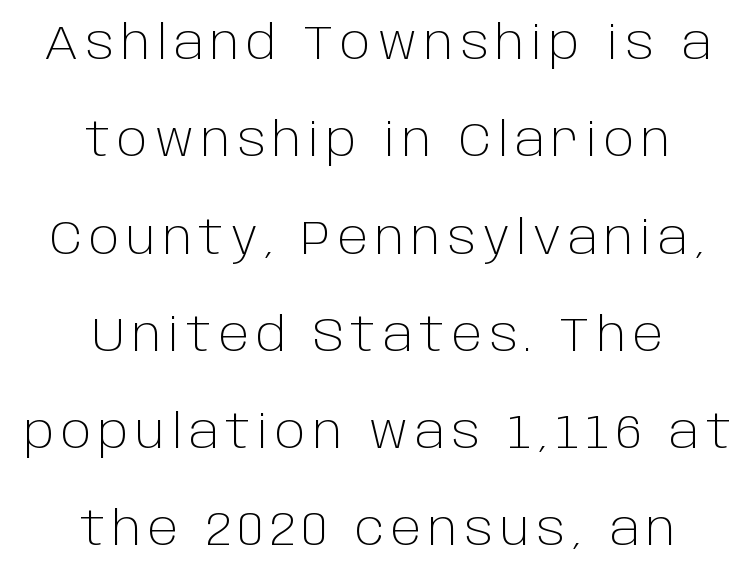
Q: Is the text bold? A: No.
Q: Is the text italic (slanted)? A: No, it is upright.
Q: Is the typeface a serif or a sans-serif typeface? A: Sans-serif.
Q: Is the text underlined? A: No.
Q: How is the paragraph aligned? A: Centered.
Q: Is the spacing between lines tight, normal or loose? A: Loose.
Q: Width (condensed, normal, or wide)? A: Normal.
Q: Stroke contrast? A: Low.
Q: x-height? A: Large.
Q: Monospaced? A: No.
